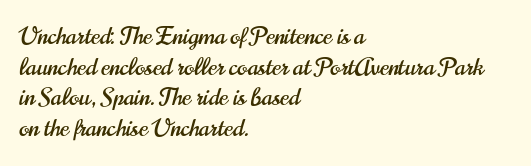
The image shows 24 px text type; set left-aligned, normal line spacing (1.28x), normal letter spacing, not underlined.
